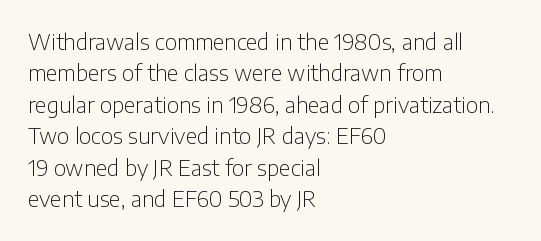
Q: Is the text bold? A: No.
Q: Is the text italic (slanted)? A: No, it is upright.
Q: Is the text underlined? A: No.
Q: How is the paragraph aligned? A: Left-aligned.
Q: Is the spacing between letters normal or unusually wide? A: Normal.
Q: Is the spacing between lines tight, normal or loose? A: Normal.
